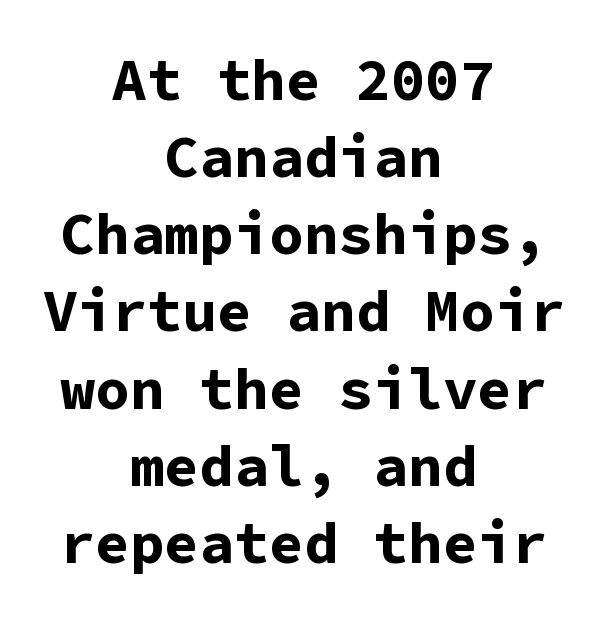
{"serif": "no", "italic": "no", "bold": "yes", "weight": "bold", "width": "normal", "stroke_contrast": "low", "x_height": "medium", "monospaced": "yes", "underline": "no", "align": "center", "line_spacing": "normal", "line_spacing_ratio": 1.33, "letter_spacing": "normal", "letter_spacing_em": 0.0, "glyph_px": 58}
